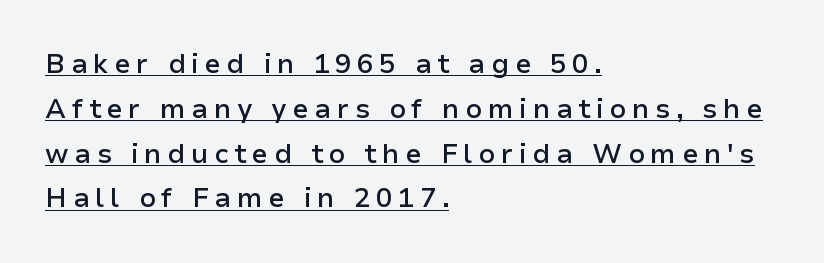
The rag falls on the right side of this text block. As a designer I'd log this as weight 600, semibold. In terms of posture, this sample is upright. In designer terms, the underline attribute is active on this setting.
